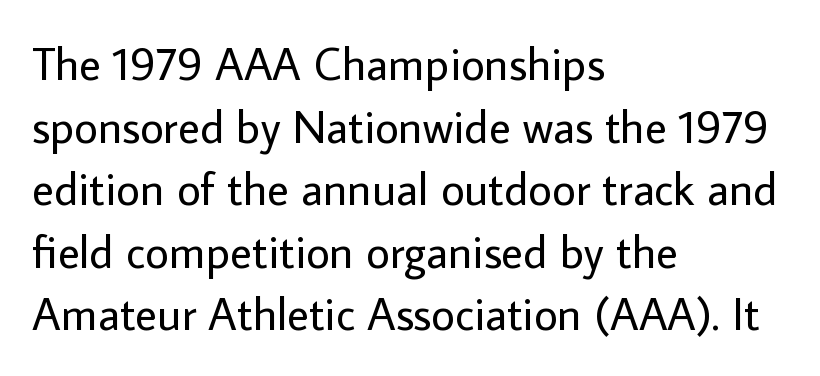
The image shows 46 px regular-weight sans-serif type, upright; set left-aligned, normal line spacing (1.36x), normal letter spacing, not underlined; low stroke contrast and a medium x-height.
